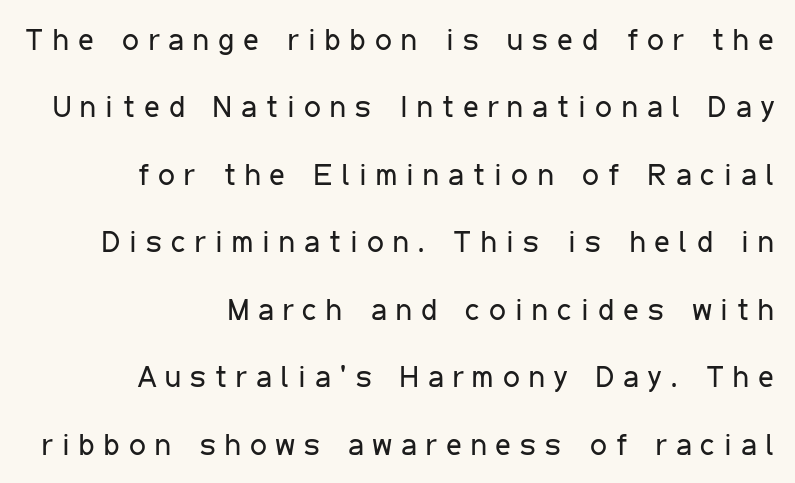
{"serif": "no", "italic": "no", "bold": "no", "weight": "regular", "width": "condensed", "stroke_contrast": "low", "x_height": "medium", "monospaced": "no", "underline": "no", "align": "right", "line_spacing": "loose", "line_spacing_ratio": 2.25, "letter_spacing": "wide", "letter_spacing_em": 0.31, "glyph_px": 30}
